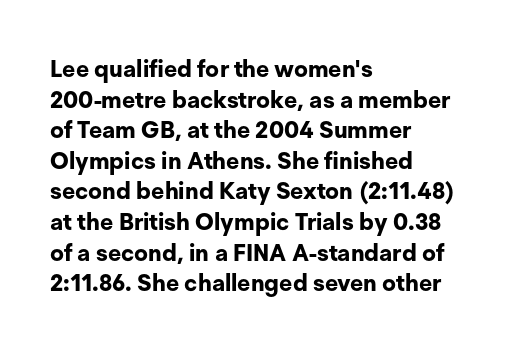
Nobody touched the tracking dial on this one. Heft: maximum for text — a bold. The rendering anchors every line to the left-hand side. The line-height multiplier appears to be the usual default.
